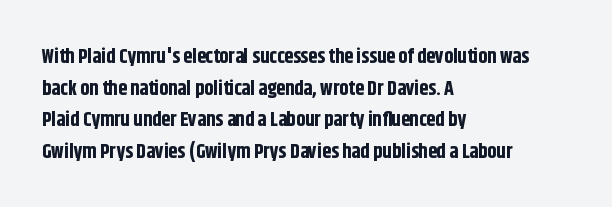
Q: Is the text bold? A: Yes.
Q: Is the text italic (slanted)? A: No, it is upright.
Q: Is the text underlined? A: No.
Q: How is the paragraph aligned? A: Left-aligned.
Q: Is the spacing between letters normal or unusually wide? A: Normal.
Q: Is the spacing between lines tight, normal or loose? A: Normal.
